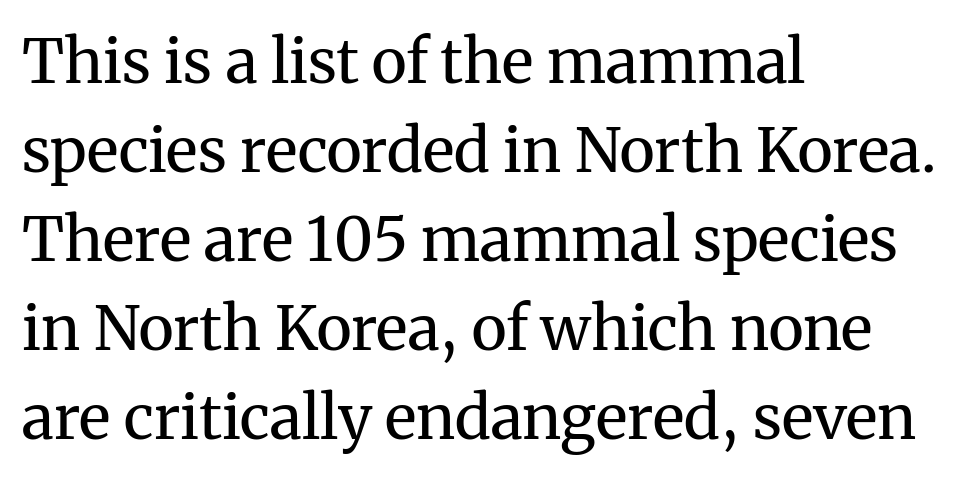
{"serif": "yes", "italic": "no", "bold": "no", "weight": "regular", "width": "normal", "stroke_contrast": "medium", "x_height": "medium", "monospaced": "no", "underline": "no", "align": "left", "line_spacing": "normal", "line_spacing_ratio": 1.46, "letter_spacing": "normal", "letter_spacing_em": 0.0, "glyph_px": 61}
